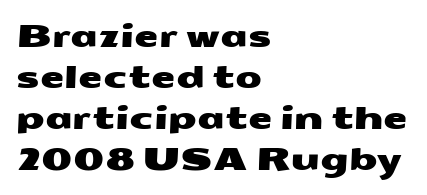
The lines sit at an ordinary, default distance from one another. Does extra space separate the letters? No, they use regular spacing. Unlike a traditional serif, this face leaves its strokes unadorned. Do the characters align in a grid? No, the font is proportional. Which margin do the lines hug? The left one — the right edge is uneven. This rendering features lettering with no underline.
